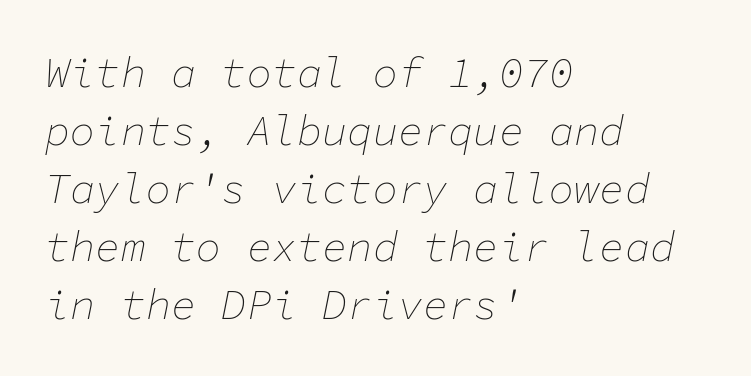
{"italic": "yes", "lean": "right", "slant_degrees": 11, "bold": "no", "weight": "thin", "width": "normal", "stroke_contrast": "low", "x_height": "medium", "monospaced": "yes", "underline": "no", "align": "left", "line_spacing": "normal", "line_spacing_ratio": 1.38, "letter_spacing": "normal", "letter_spacing_em": 0.0, "glyph_px": 42}
